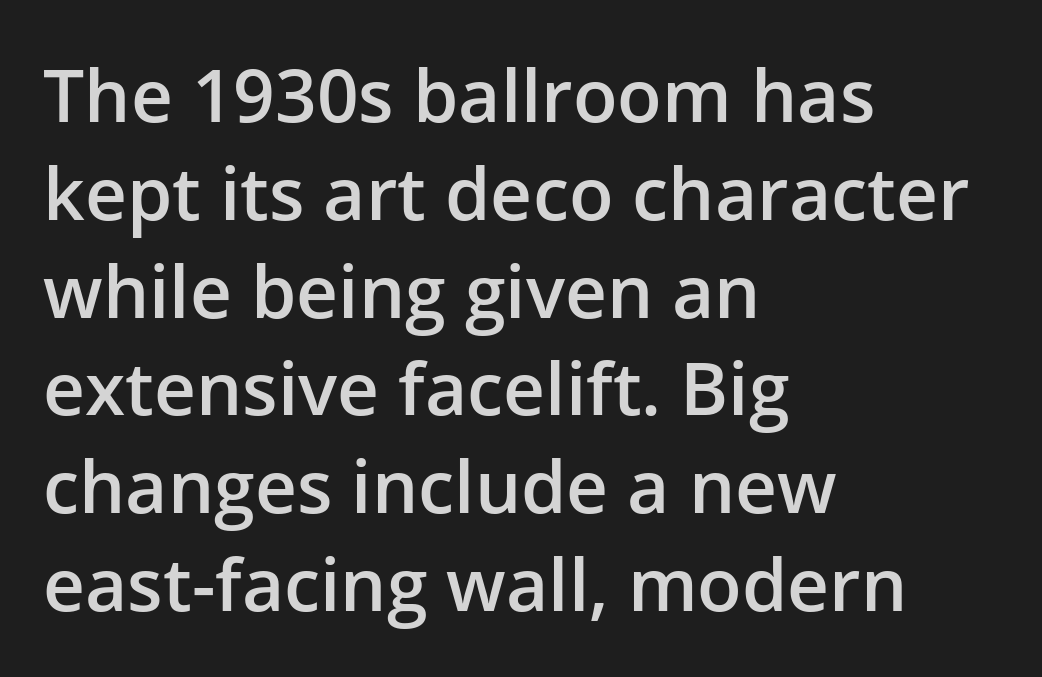
{"serif": "no", "italic": "no", "bold": "semi", "weight": "semibold", "width": "normal", "stroke_contrast": "low", "x_height": "medium", "monospaced": "no", "underline": "no", "align": "left", "line_spacing": "normal", "line_spacing_ratio": 1.34, "letter_spacing": "normal", "letter_spacing_em": 0.0, "glyph_px": 73}
